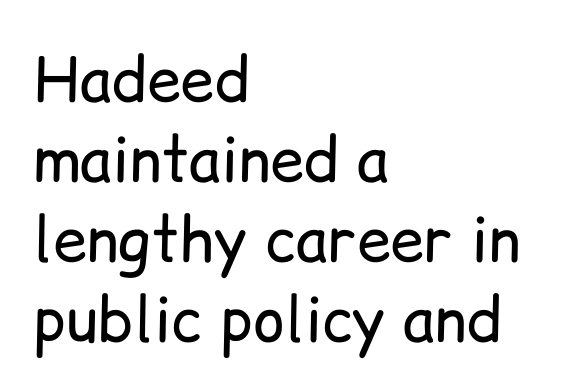
The letters sit at their default tracking, neither squeezed nor spread. This rendering employs a face without finishing strokes, i.e., a sans-serif. Each letter keeps its own natural width here, so spacing adapts to shape. Regular leading. Characters remain perfectly vertical along every line.
